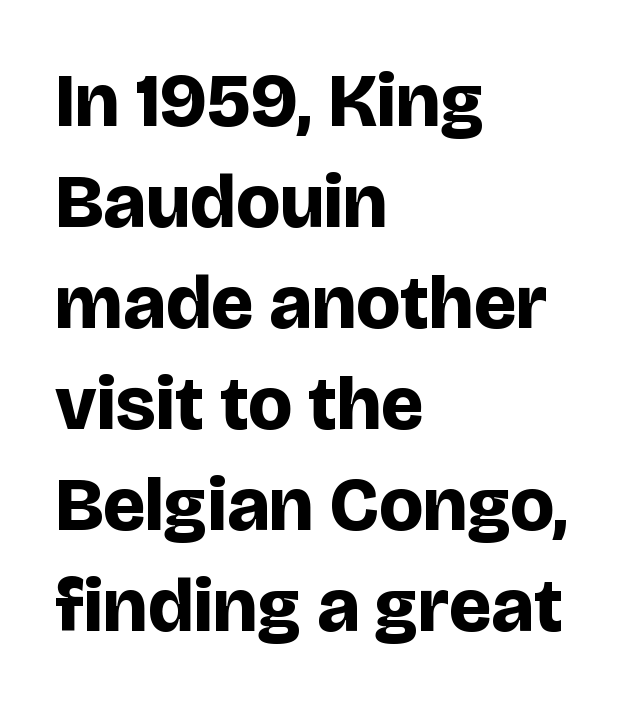
The image shows 76 px bold sans-serif type, upright; set left-aligned, normal line spacing (1.33x), normal letter spacing, not underlined; low stroke contrast and a large x-height.
